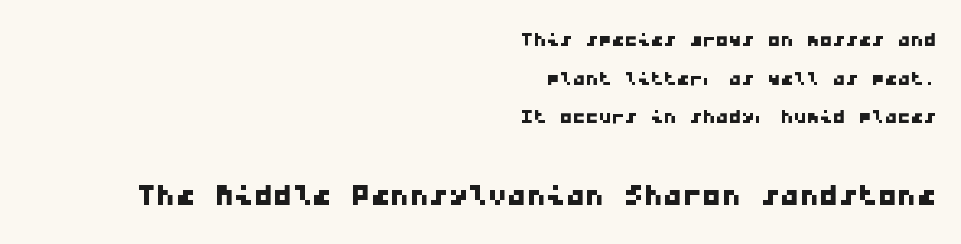
Which of the two is more prominent by size? The second, at the bottom. There is no visible air inserted between adjacent glyphs. Type style note: lacks serifs. What's the leading like? Ordinary, nothing unusual. Just letters on the line, the space beneath them empty. One-word summary of the alignment: right.
